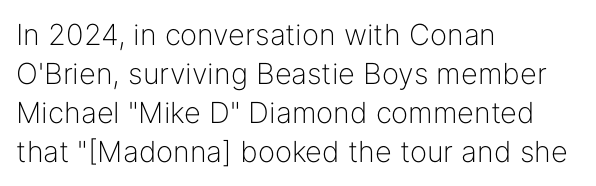
{"serif": "no", "italic": "no", "bold": "no", "weight": "light", "width": "normal", "stroke_contrast": "low", "x_height": "medium", "monospaced": "no", "underline": "no", "align": "left", "line_spacing": "normal", "line_spacing_ratio": 1.35, "letter_spacing": "normal", "letter_spacing_em": 0.0, "glyph_px": 29}
